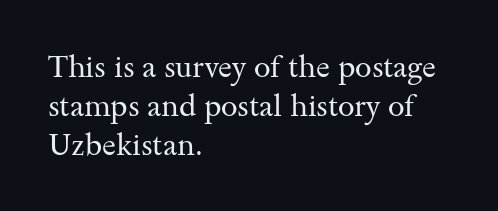
Proportional: the letters do not fall into vertical columns. Think standard paragraph weight, or any step lighter than that. In CSS terms this would be text-align: left. No italicization has been applied; the sample stays upright. The face used here is seriffed, in the tradition of book romans. Observe the ordinary spacing: letters are neighbours, not strangers.
